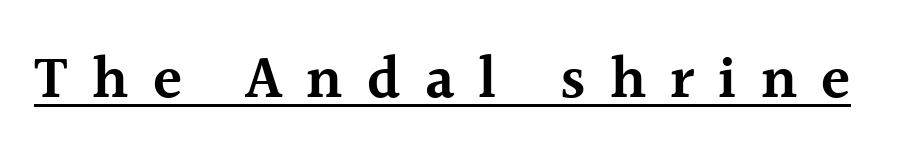
{"serif": "yes", "italic": "no", "bold": "semi", "weight": "semibold", "width": "normal", "x_height": "medium", "monospaced": "no", "underline": "yes", "letter_spacing": "wide", "letter_spacing_em": 0.4, "glyph_px": 60}
